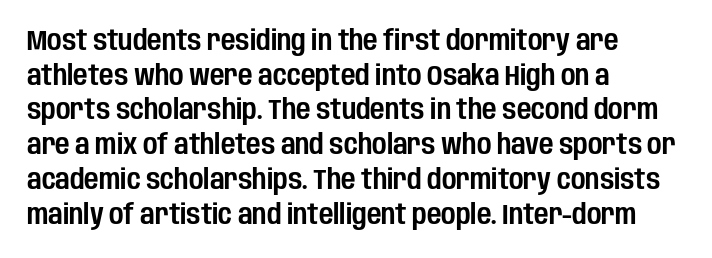
{"serif": "no", "italic": "no", "width": "condensed", "stroke_contrast": "low", "x_height": "large", "monospaced": "no", "underline": "no", "align": "left", "line_spacing_ratio": 1.24, "letter_spacing": "normal", "letter_spacing_em": 0.0, "glyph_px": 28}
